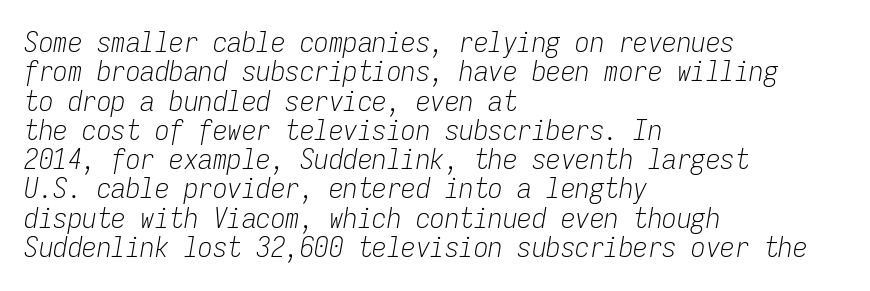
The image shows 29 px light, condensed type, italic (leaning right), monospaced; set left-aligned, tight line spacing (1.01x), normal letter spacing, not underlined; low stroke contrast and a medium x-height.
